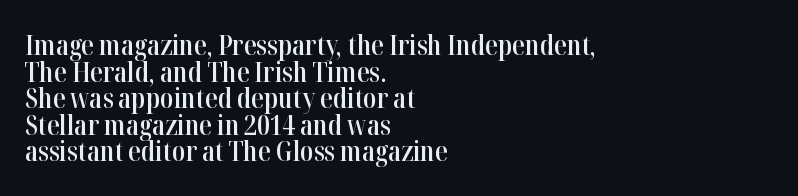
The image shows 28 px semibold, condensed serif type, upright; set left-aligned, tight line spacing (0.95x), normal letter spacing, not underlined; high stroke contrast and a medium x-height.
